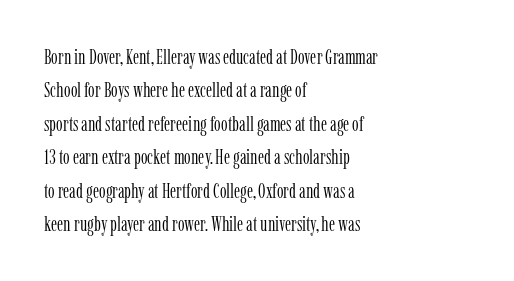
{"italic": "no", "bold": "no", "underline": "no", "align": "left", "line_spacing": "normal", "line_spacing_ratio": 1.59, "letter_spacing": "normal", "letter_spacing_em": 0.0, "glyph_px": 21}
